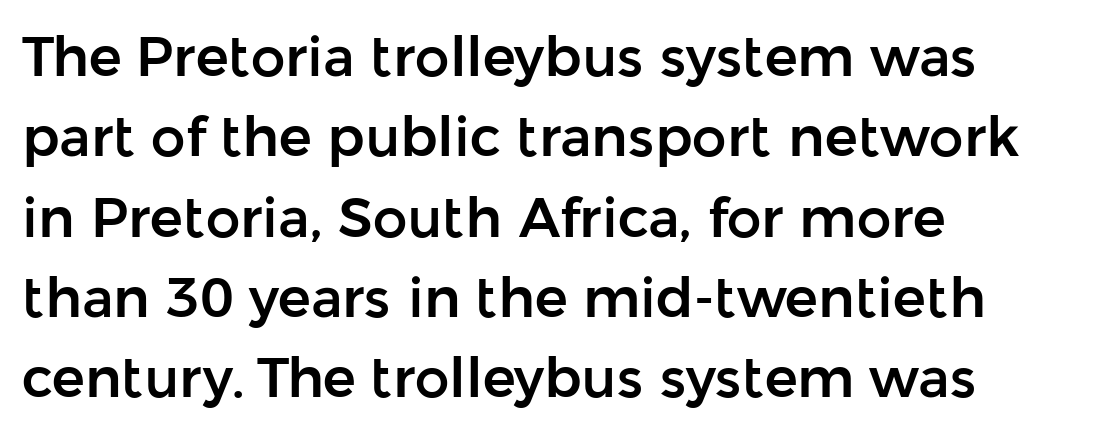
{"serif": "no", "italic": "no", "width": "normal", "stroke_contrast": "low", "x_height": "medium", "monospaced": "no", "underline": "no", "align": "left", "line_spacing": "normal", "line_spacing_ratio": 1.46, "letter_spacing": "normal", "letter_spacing_em": 0.0, "glyph_px": 55}
